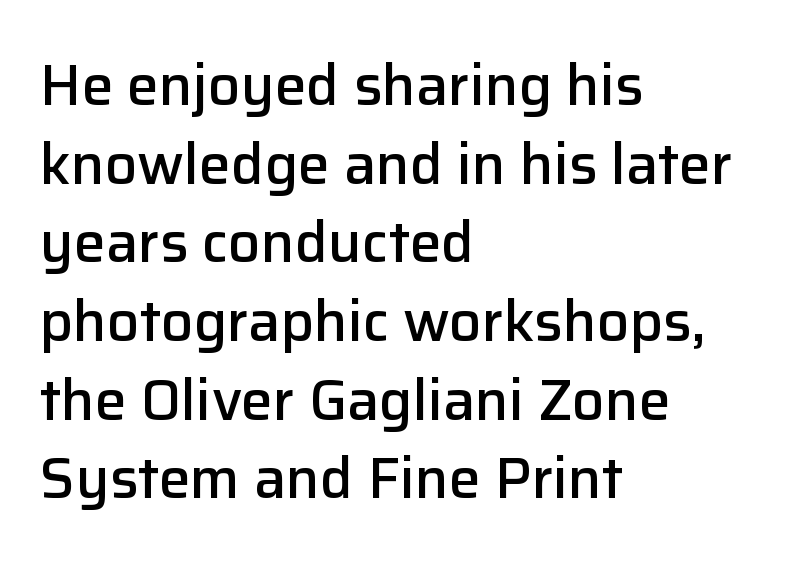
The image shows 57 px semibold sans-serif type, upright; set left-aligned, normal line spacing (1.38x), normal letter spacing, not underlined; low stroke contrast and a medium x-height.
